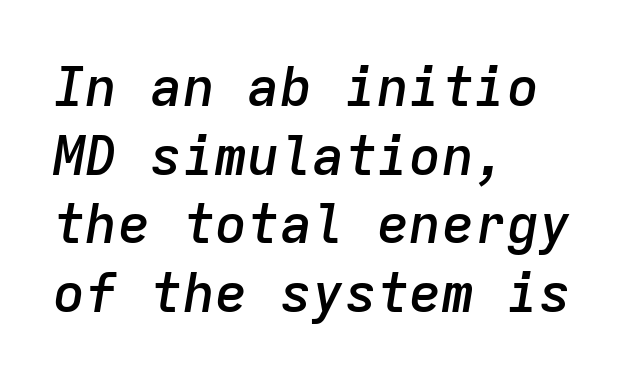
{"italic": "yes", "lean": "right", "slant_degrees": 9, "bold": "semi", "weight": "semibold", "width": "normal", "stroke_contrast": "low", "x_height": "medium", "monospaced": "yes", "underline": "no", "align": "left", "line_spacing": "normal", "line_spacing_ratio": 1.27, "letter_spacing": "normal", "letter_spacing_em": 0.0, "glyph_px": 54}
